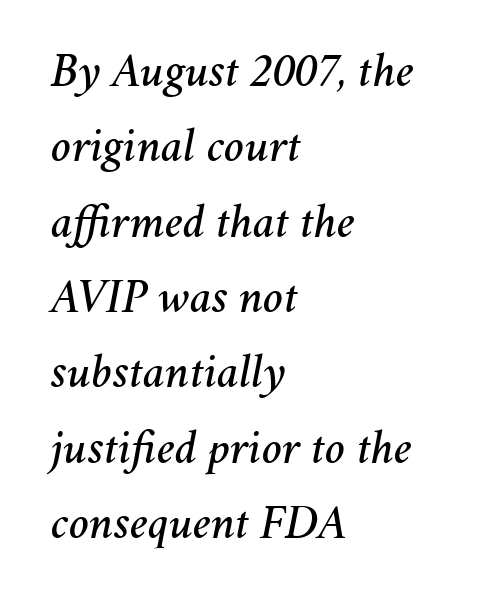
Q: Is the text italic (slanted)? A: Yes, it leans right by about 11 degrees.
Q: Is the text underlined? A: No.
Q: How is the paragraph aligned? A: Left-aligned.
Q: Is the spacing between letters normal or unusually wide? A: Normal.
Q: Is the spacing between lines tight, normal or loose? A: Normal.
Q: Width (condensed, normal, or wide)? A: Normal.
Q: Stroke contrast? A: Medium.
Q: x-height? A: Medium.
Q: Monospaced? A: No.
